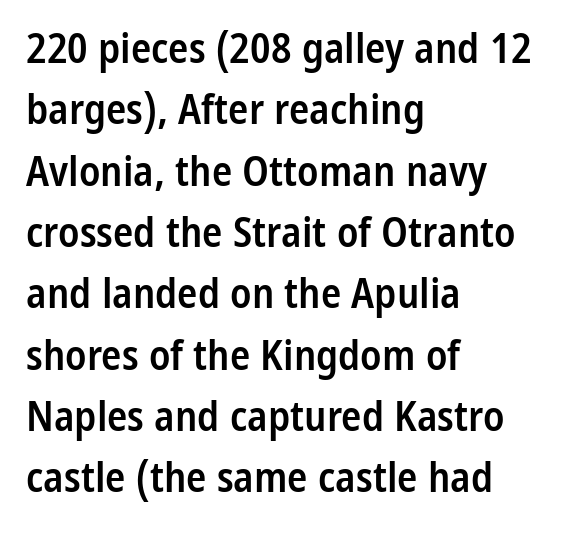
The image shows 42 px semibold, condensed sans-serif type, upright; set left-aligned, normal line spacing (1.46x), normal letter spacing, not underlined; low stroke contrast and a medium x-height.
